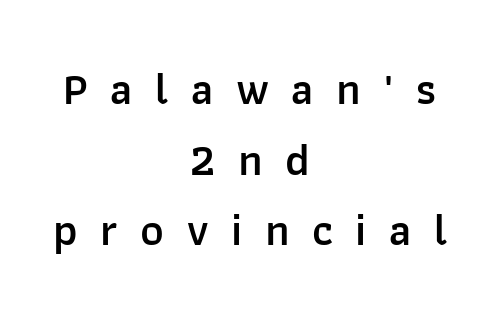
Q: Is the text bold? A: Semi-bold.
Q: Is the text italic (slanted)? A: No, it is upright.
Q: Is the typeface a serif or a sans-serif typeface? A: Sans-serif.
Q: Is the text underlined? A: No.
Q: How is the paragraph aligned? A: Centered.
Q: Is the spacing between letters normal or unusually wide? A: Unusually wide.
Q: Is the spacing between lines tight, normal or loose? A: Normal.
Q: Width (condensed, normal, or wide)? A: Normal.
Q: Stroke contrast? A: Low.
Q: x-height? A: Medium.
Q: Monospaced? A: No.
